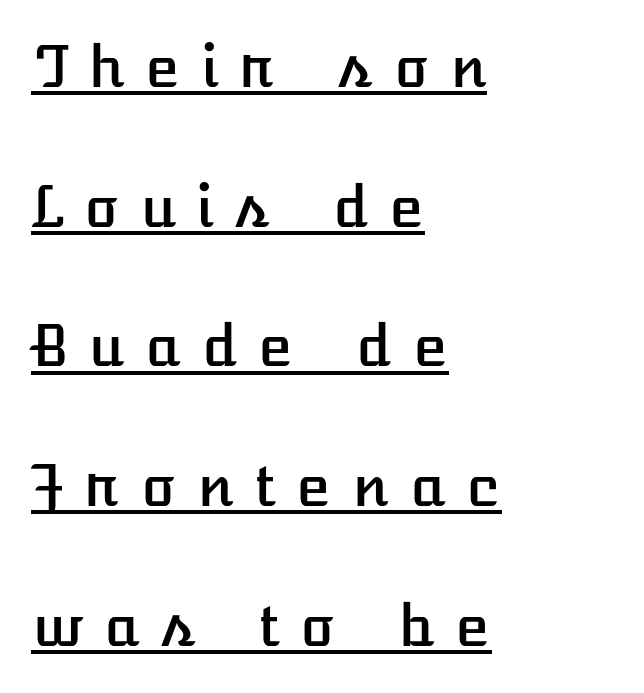
The image shows 57 px text type, upright; set left-aligned, loose line spacing (2.45x), unusually wide letter spacing (+0.32 em), underlined; low stroke contrast and a medium x-height.
